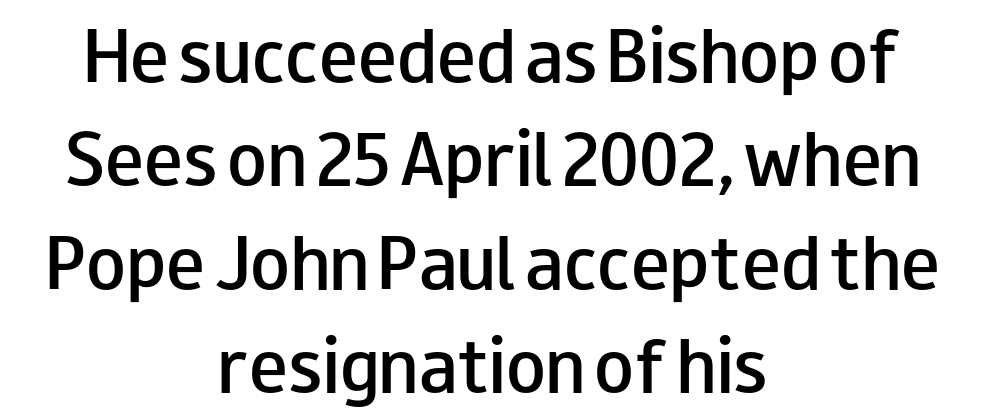
The image shows 65 px semibold, wide sans-serif type, upright; set centered, normal line spacing (1.59x), normal letter spacing, not underlined; low stroke contrast and a small x-height.
